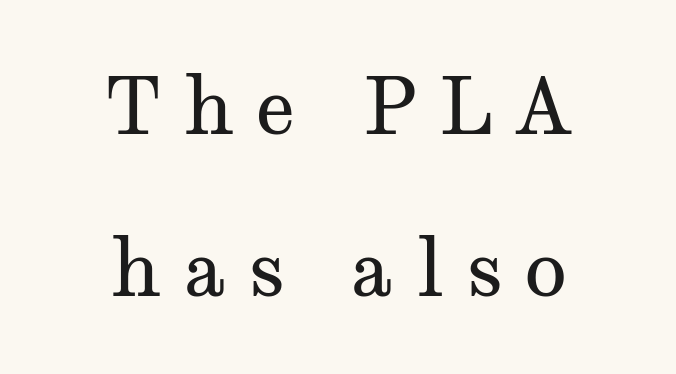
In terms of letterform style, serifs are clearly present. Here the designer chose a conventional face with non-uniform glyph widths. Substantial extra tracking has been applied to these lines. The paragraph has two soft edges and a firm central axis. Weight: regular or lighter. You could fit nearly another row in the gap between these rows.
